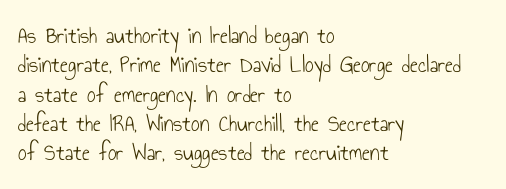
The image shows 24 px text type, upright; set left-aligned, line spacing 1.22x, normal letter spacing, not underlined.
